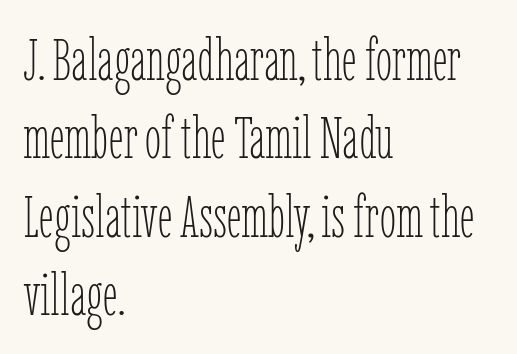
Beneath every word, the page is bare. Spacing verdict: proportional, widths tailored to each character. Does extra space separate the letters? No, they use regular spacing. Posture: vertical. The ragged edge is on the right, which tells us the setting is flush left. If you measured baseline to baseline, you'd find a middling distance.
